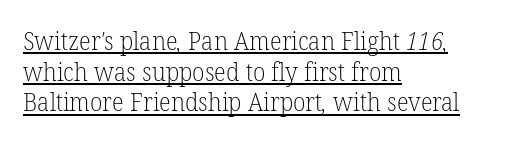
Q: Is the text bold? A: No.
Q: Is the text underlined? A: Yes.
Q: How is the paragraph aligned? A: Left-aligned.
Q: Is the spacing between letters normal or unusually wide? A: Normal.
